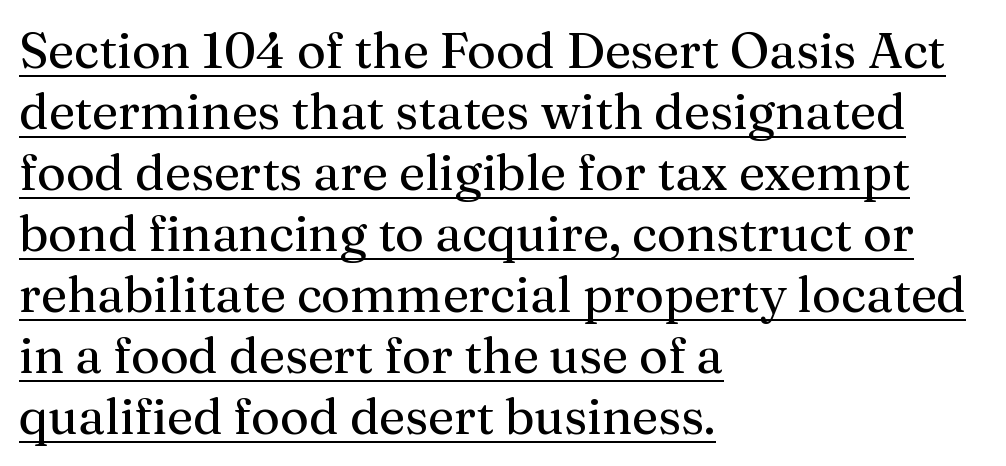
Q: Is the text bold? A: No.
Q: Is the text italic (slanted)? A: No, it is upright.
Q: Is the typeface a serif or a sans-serif typeface? A: Serif.
Q: Is the text underlined? A: Yes.
Q: How is the paragraph aligned? A: Left-aligned.
Q: Is the spacing between letters normal or unusually wide? A: Normal.
Q: Width (condensed, normal, or wide)? A: Normal.
Q: Stroke contrast? A: Medium.
Q: x-height? A: Medium.
Q: Monospaced? A: No.
